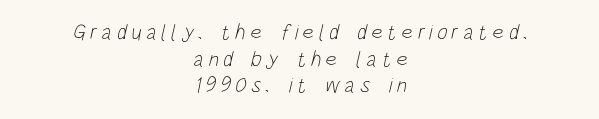
{"bold": "no", "underline": "no", "align": "center", "line_spacing_ratio": 1.21, "letter_spacing": "wide", "letter_spacing_em": 0.2, "glyph_px": 22}
